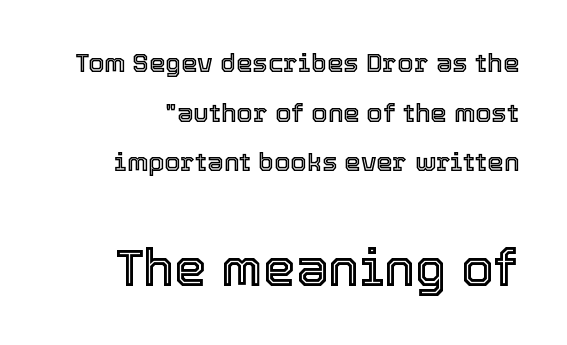
Q: Is the text italic (slanted)? A: No, it is upright.
Q: Is the text underlined? A: No.
Q: Is the spacing between letters normal or unusually wide? A: Normal.
Q: Is the spacing between lines tight, normal or loose? A: Loose.
Q: Which block of text is set in a larger size, the first (top) or the second (bottom)? A: The second (bottom) one.
Q: Width (condensed, normal, or wide)? A: Normal.
Q: x-height? A: Medium.
Q: Monospaced? A: No.
